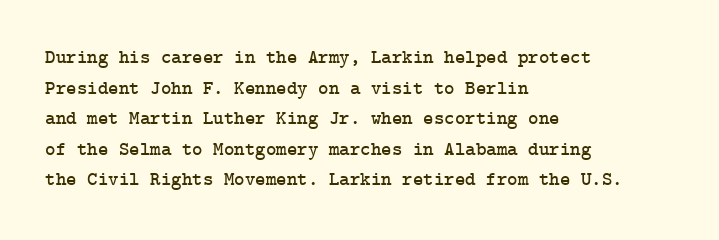
Posture: upright roman. Where is the straight margin? On the left. The passage shown stacks its lines at a standard gap. The passage shown is not underscored anywhere. The tracking reads as untouched default to a designer's eye.
